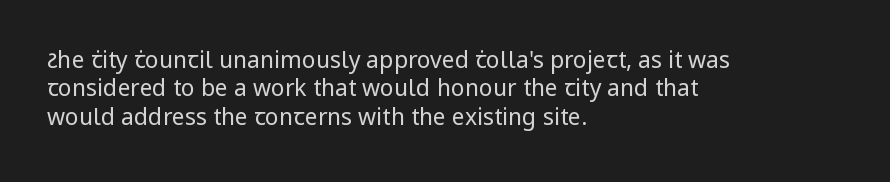
The image shows 23 px text type, upright; set left-aligned, line spacing 1.23x, normal letter spacing, not underlined.
